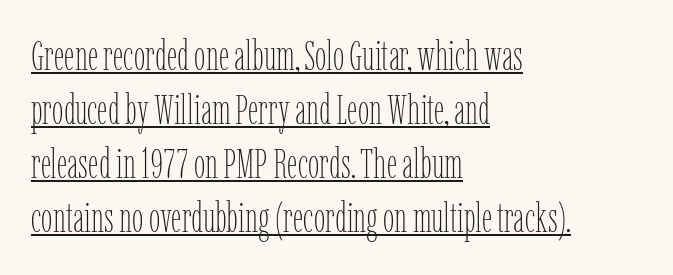
Q: Is the text bold? A: No.
Q: Is the text italic (slanted)? A: No, it is upright.
Q: Is the text underlined? A: Yes.
Q: How is the paragraph aligned? A: Left-aligned.
Q: Is the spacing between letters normal or unusually wide? A: Normal.
Q: Is the spacing between lines tight, normal or loose? A: Normal.
Q: Width (condensed, normal, or wide)? A: Condensed.
Q: Stroke contrast? A: Low.
Q: x-height? A: Medium.
Q: Monospaced? A: No.
